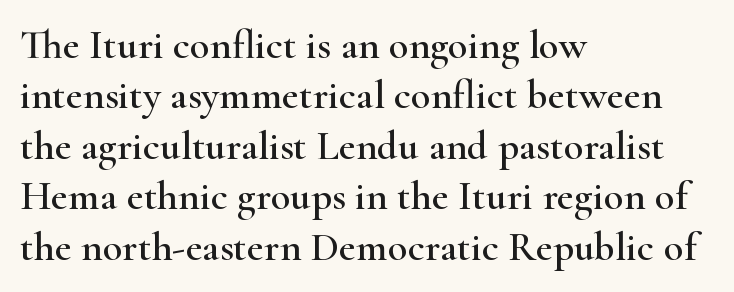
{"serif": "yes", "italic": "no", "width": "wide", "stroke_contrast": "high", "x_height": "small", "monospaced": "no", "underline": "no", "align": "left", "line_spacing_ratio": 1.23, "letter_spacing": "normal", "letter_spacing_em": 0.0, "glyph_px": 41}
